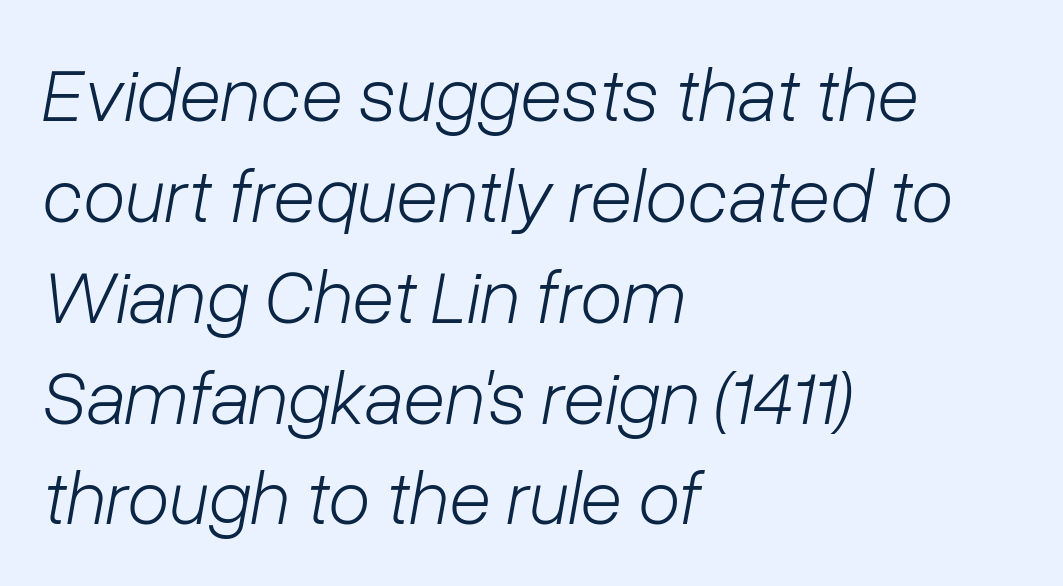
Q: Is the text bold? A: No.
Q: Is the text italic (slanted)? A: Yes, it leans right by about 10 degrees.
Q: Is the text underlined? A: No.
Q: How is the paragraph aligned? A: Left-aligned.
Q: Is the spacing between letters normal or unusually wide? A: Normal.
Q: Is the spacing between lines tight, normal or loose? A: Normal.
Q: Width (condensed, normal, or wide)? A: Normal.
Q: Stroke contrast? A: Low.
Q: x-height? A: Medium.
Q: Monospaced? A: No.
